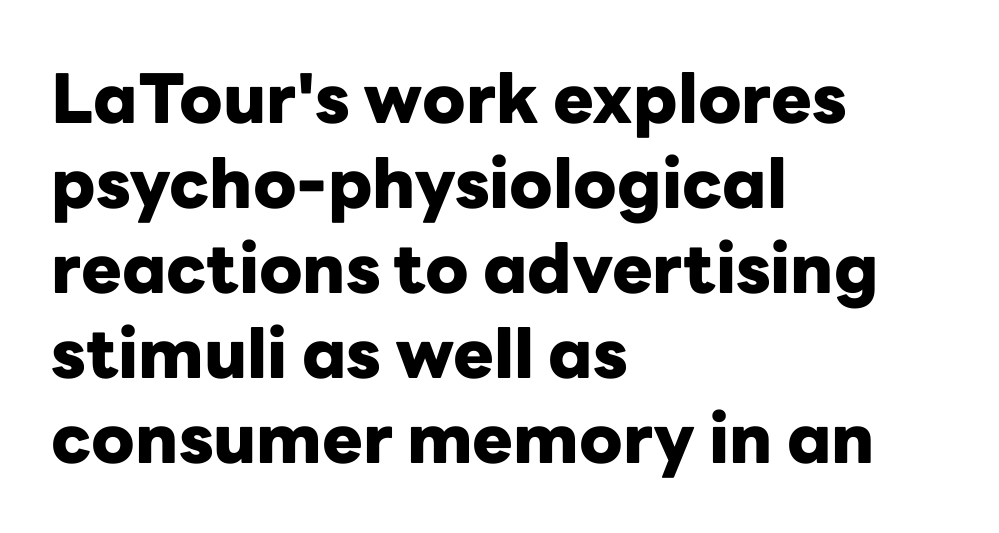
The image shows 68 px heavy sans-serif type, upright; set left-aligned, normal line spacing (1.25x), normal letter spacing, not underlined; low stroke contrast and a medium x-height.
